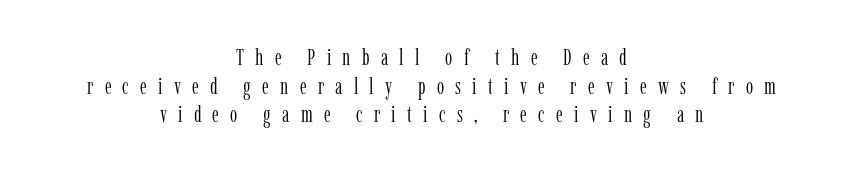
The image shows 23 px text type, upright; set centered, normal line spacing (1.25x), unusually wide letter spacing (+0.49 em), not underlined.
